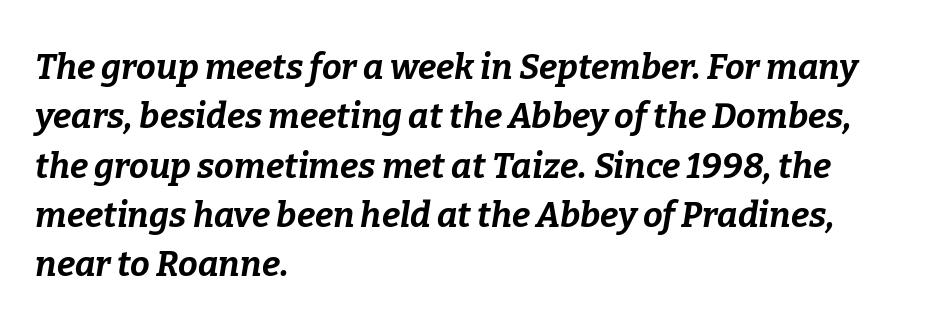
{"italic": "yes", "lean": "right", "slant_degrees": 9, "bold": "yes", "weight": "bold", "width": "normal", "stroke_contrast": "low", "x_height": "medium", "monospaced": "no", "underline": "no", "align": "left", "line_spacing": "normal", "line_spacing_ratio": 1.41, "letter_spacing": "normal", "letter_spacing_em": 0.0, "glyph_px": 35}
